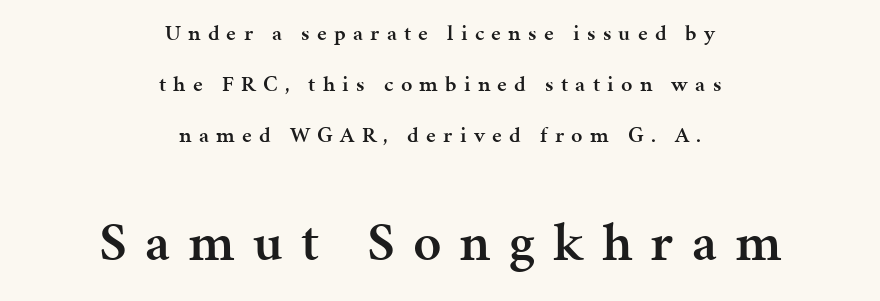
The image shows 55 px semibold serif type, upright; set centered, loose line spacing (2.31x), unusually wide letter spacing (+0.33 em), not underlined; the second (bottom) block is 2.5x larger; medium stroke contrast and a medium x-height.
